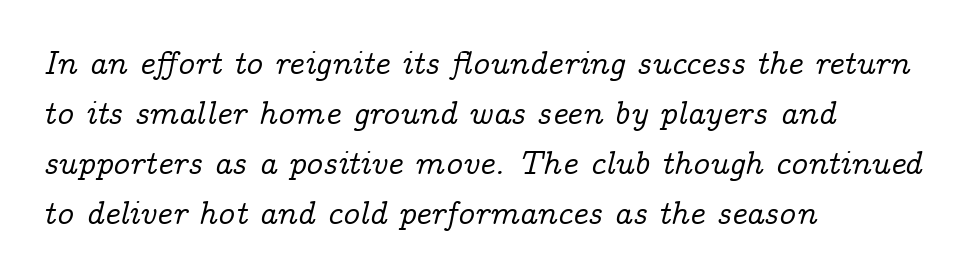
The image shows 33 px serif type, italic (leaning right); set left-aligned, normal line spacing (1.52x), normal letter spacing, not underlined; low stroke contrast and a medium x-height.
